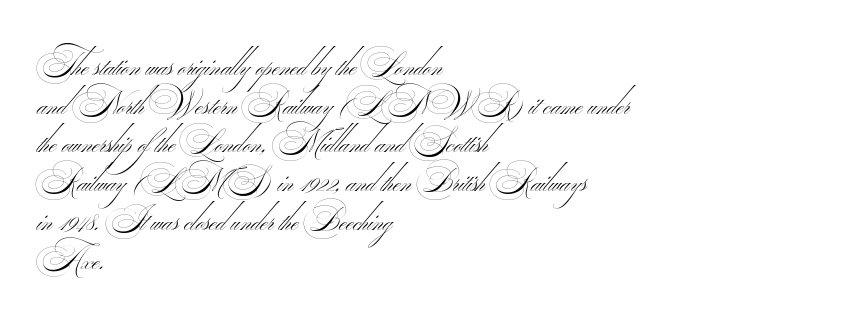
{"serif": "no", "bold": "no", "weight": "thin", "width": "wide", "stroke_contrast": "medium", "monospaced": "no", "underline": "no", "align": "left", "line_spacing_ratio": 1.21, "letter_spacing": "normal", "letter_spacing_em": 0.0, "glyph_px": 32}
